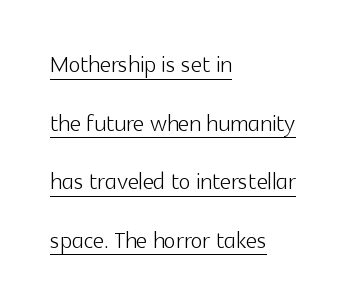
Do the characters align in a grid? No, the font is proportional. The characters display no serif detailing; their extremities are plain. Nothing heavy about these letters — not bold at all. Here the glyphs are tracked normally, forming tight word shapes. The typesetter chose a ragged-right arrangement here. The typesetter has applied underlining to the passage shown.
